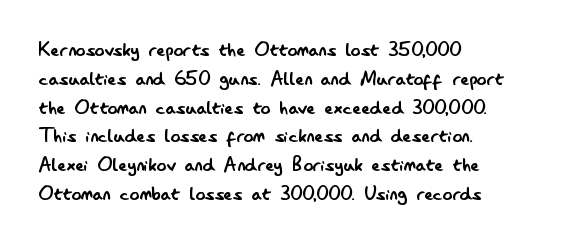
The image shows 24 px text type, upright; set left-aligned, line spacing 1.2x, normal letter spacing, not underlined.
